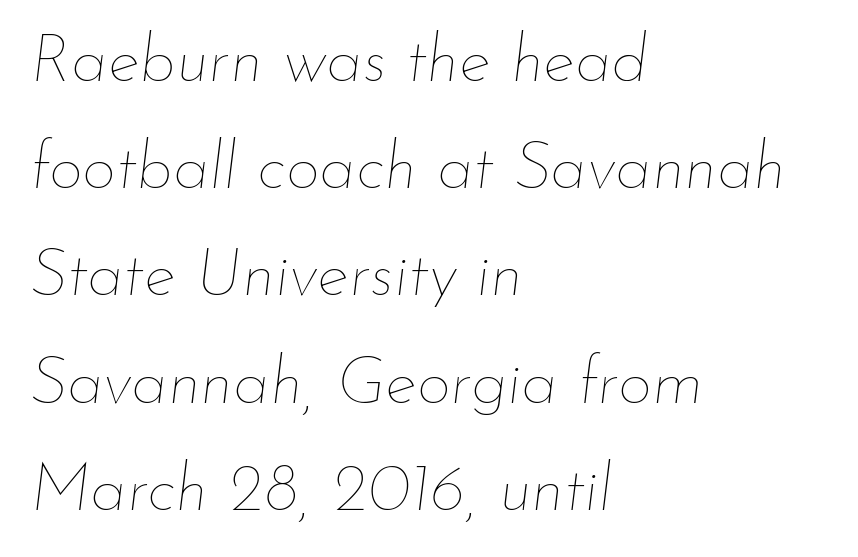
Summary of vertical rhythm: regular, with standard interline spacing. Check under the words: just untouched page. The paragraph shown leans on its left margin. Short note: letters normally spaced. You could not count columns in this text — the font is proportionally spaced.
